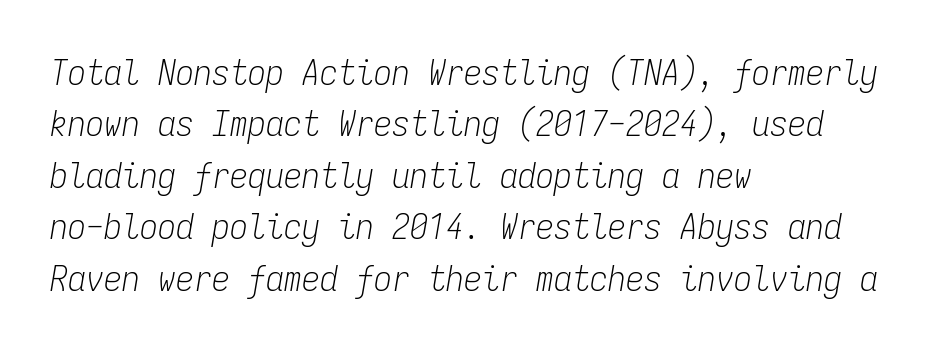
Horizontal alignment here is leftward, the default for most running prose. The passage shown has conventional tracking throughout. These lines are rendered in a fixed-pitch font. Stem width sits at or under what a default text font uses. Characters are canted at an angle relative to the baseline's perpendicular. Nobody drew a line under any word here.
